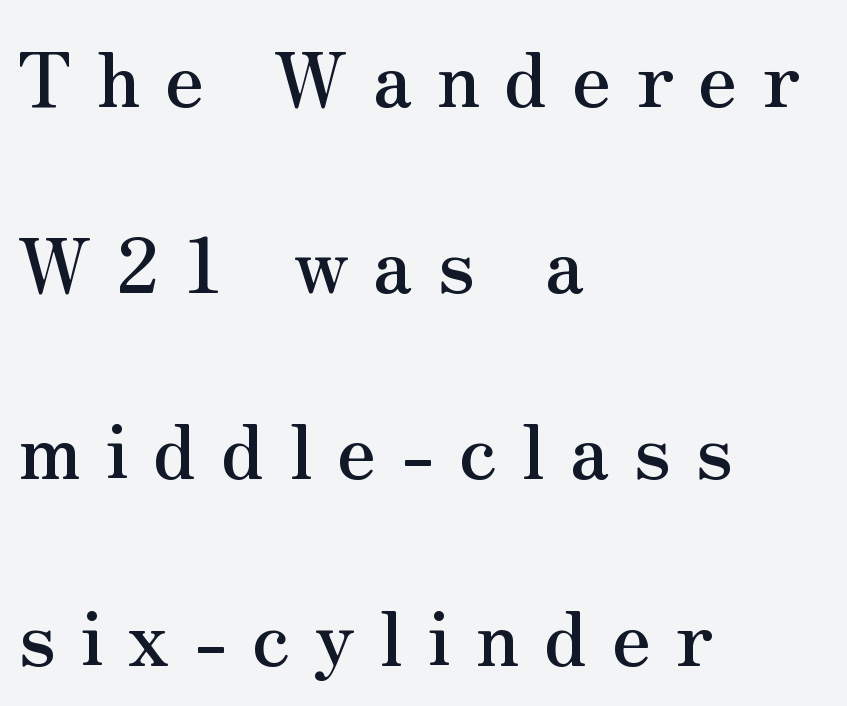
The image shows 76 px serif type, upright; set left-aligned, loose line spacing (2.45x), unusually wide letter spacing (+0.32 em), not underlined; medium stroke contrast and a small x-height.
